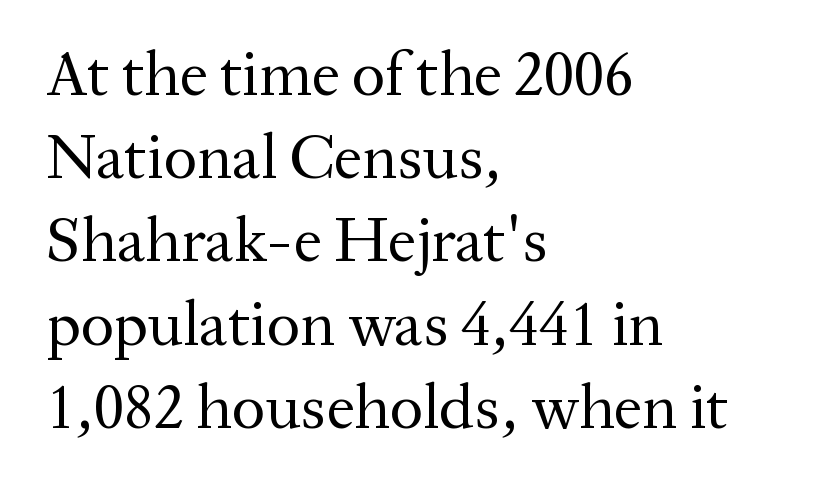
No letter is thick-stroked: the sample isn't bold. Descender tails drop into unmarked territory. The typography opts for an upright posture over an oblique one. Short and long lines alike share a common starting point at left. The type is set solid horizontally, with unmodified tracking.
